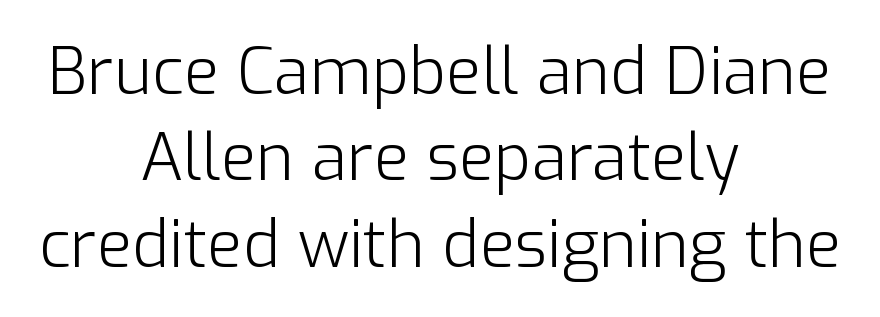
{"serif": "no", "italic": "no", "bold": "no", "weight": "light", "width": "normal", "stroke_contrast": "low", "x_height": "medium", "monospaced": "no", "underline": "no", "align": "center", "line_spacing": "normal", "line_spacing_ratio": 1.33, "letter_spacing": "normal", "letter_spacing_em": 0.0, "glyph_px": 65}
